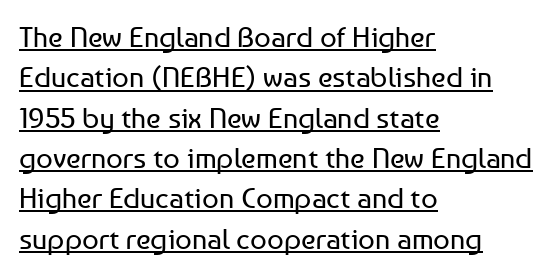
Q: Is the text bold? A: No.
Q: Is the text italic (slanted)? A: No, it is upright.
Q: Is the typeface a serif or a sans-serif typeface? A: Sans-serif.
Q: Is the text underlined? A: Yes.
Q: How is the paragraph aligned? A: Left-aligned.
Q: Is the spacing between letters normal or unusually wide? A: Normal.
Q: Is the spacing between lines tight, normal or loose? A: Normal.
Q: Width (condensed, normal, or wide)? A: Normal.
Q: Stroke contrast? A: Low.
Q: x-height? A: Medium.
Q: Monospaced? A: No.
